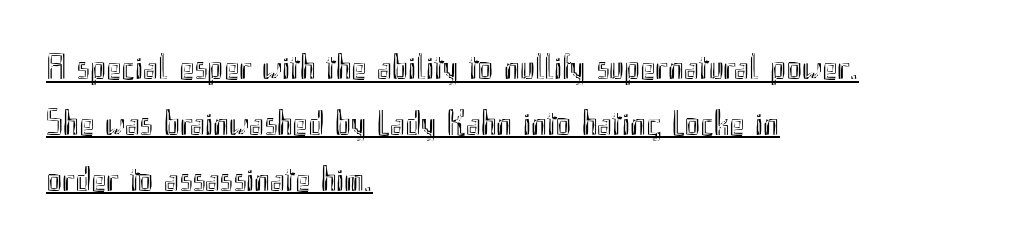
{"italic": "no", "width": "condensed", "x_height": "small", "monospaced": "no", "underline": "yes", "align": "left", "line_spacing": "normal", "line_spacing_ratio": 1.55, "letter_spacing": "normal", "letter_spacing_em": 0.0, "glyph_px": 36}
